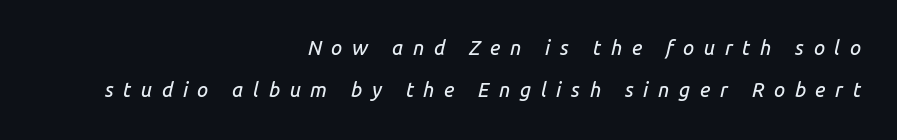
{"italic": "yes", "lean": "right", "slant_degrees": 14, "underline": "no", "align": "right", "line_spacing": "loose", "line_spacing_ratio": 2.11, "letter_spacing": "wide", "letter_spacing_em": 0.48, "glyph_px": 20}
